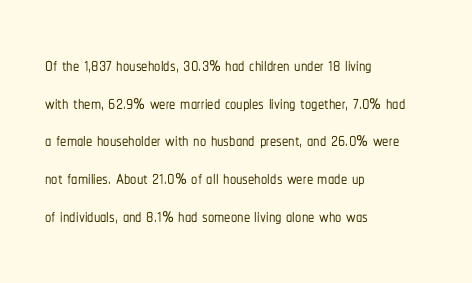
Q: Is the text italic (slanted)? A: No, it is upright.
Q: Is the text underlined? A: No.
Q: How is the paragraph aligned? A: Left-aligned.
Q: Is the spacing between letters normal or unusually wide? A: Normal.
Q: Is the spacing between lines tight, normal or loose? A: Normal.
